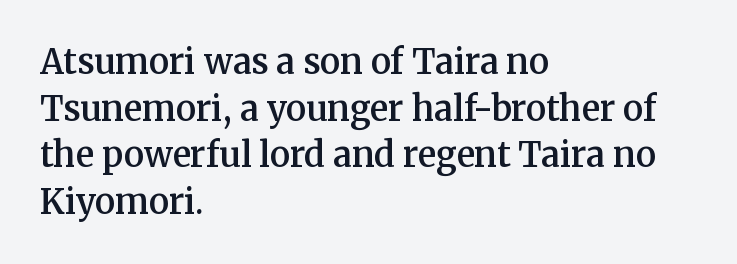
{"serif": "yes", "italic": "no", "bold": "semi", "weight": "semibold", "width": "normal", "stroke_contrast": "medium", "x_height": "medium", "monospaced": "no", "underline": "no", "align": "left", "line_spacing": "normal", "line_spacing_ratio": 1.37, "letter_spacing": "normal", "letter_spacing_em": 0.0, "glyph_px": 34}
